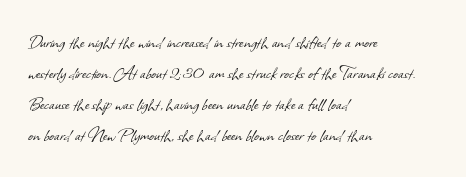
Q: Is the text bold? A: No.
Q: Is the text underlined? A: No.
Q: How is the paragraph aligned? A: Left-aligned.
Q: Is the spacing between letters normal or unusually wide? A: Normal.
Q: Is the spacing between lines tight, normal or loose? A: Normal.
